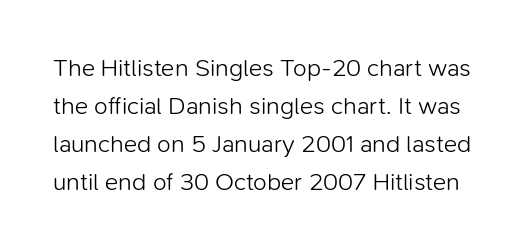
The vertical gap from one line to the next is medium. The foot of each line stays bare and open. Notice how the stems are strictly vertical — no italics here. Default kerning and tracking; the words read as compact shapes.
